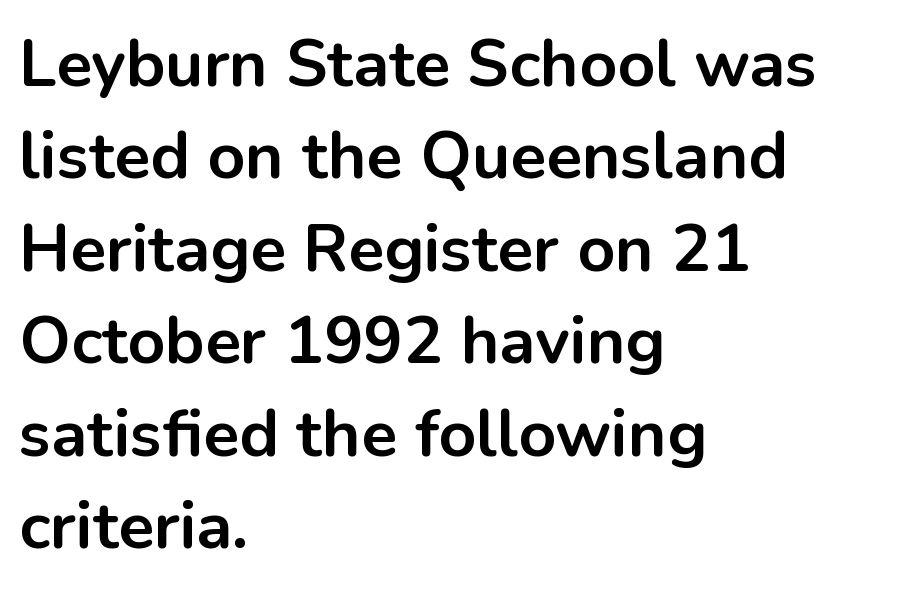
The image shows 66 px bold sans-serif type, upright; set left-aligned, normal line spacing (1.4x), normal letter spacing, not underlined; low stroke contrast and a medium x-height.
